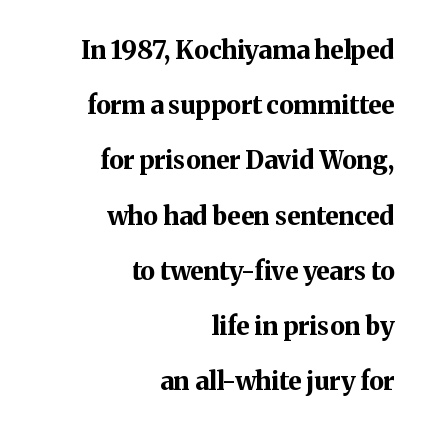
{"italic": "no", "bold": "yes", "underline": "no", "align": "right", "line_spacing": "loose", "line_spacing_ratio": 2.21, "letter_spacing": "normal", "letter_spacing_em": 0.0, "glyph_px": 25}
